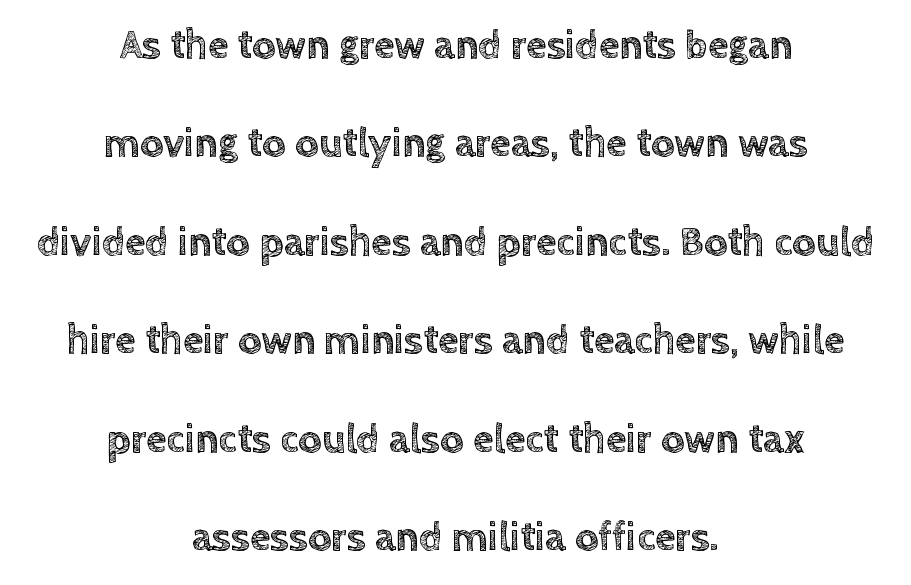
Clear beneath every line of the passage. Horizontal alignment here is central, giving a formal, balanced look. Words appear dense and cohesive because spacing is normal. Is this a fixed-width face? No — the glyphs have proportional, varying widths.
